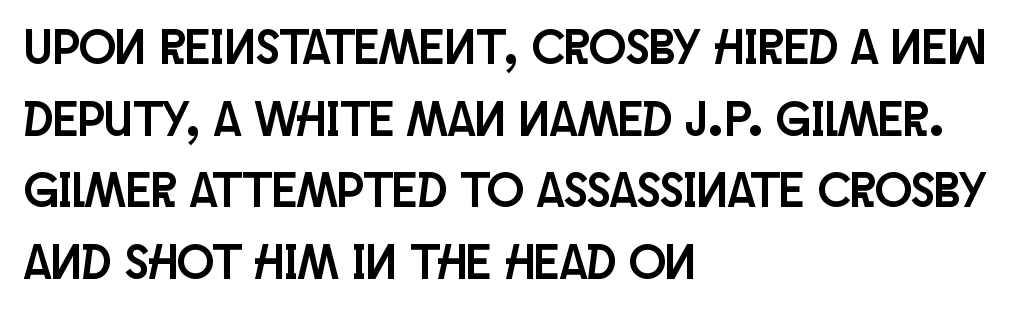
The image shows 49 px condensed sans-serif type, upright; set left-aligned, normal line spacing (1.46x), normal letter spacing, not underlined; low stroke contrast and a large x-height.
